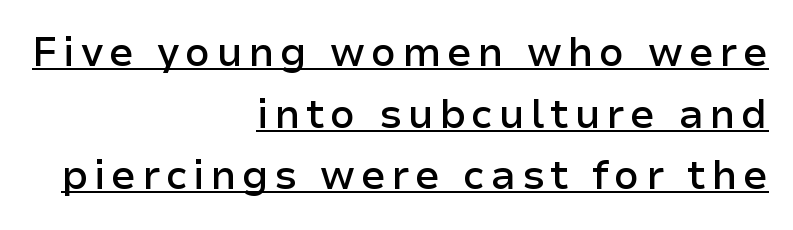
The image shows 40 px semibold sans-serif type, upright; set right-aligned, normal line spacing (1.54x), underlined; low stroke contrast and a medium x-height.
